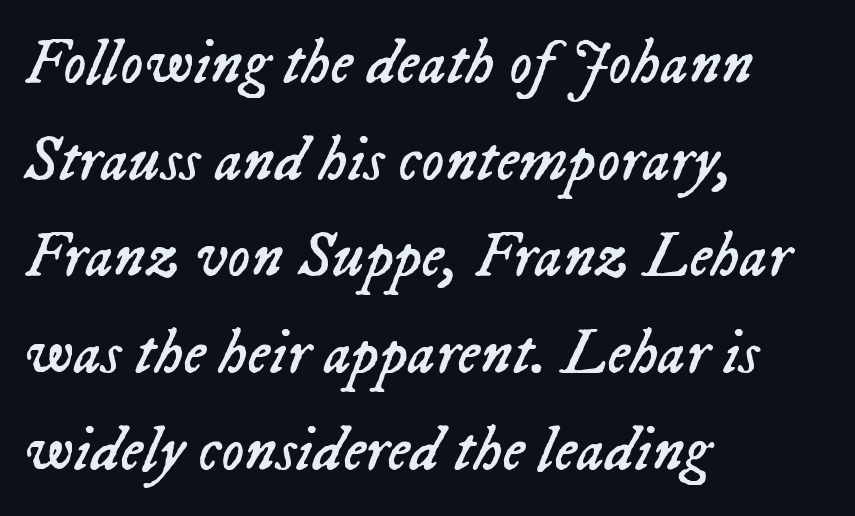
{"italic": "yes", "lean": "right", "slant_degrees": 23, "bold": "no", "weight": "regular", "width": "normal", "stroke_contrast": "low", "x_height": "medium", "monospaced": "no", "underline": "no", "align": "left", "line_spacing": "normal", "line_spacing_ratio": 1.51, "letter_spacing": "normal", "letter_spacing_em": 0.0, "glyph_px": 64}
